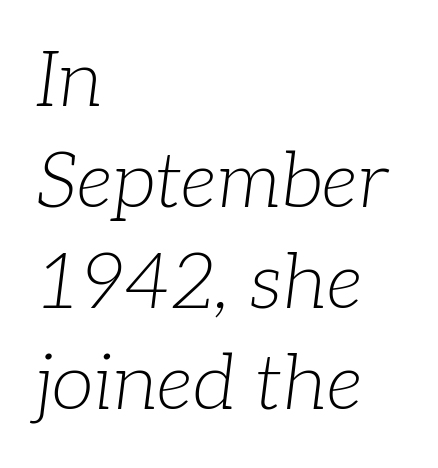
{"serif": "yes", "italic": "yes", "lean": "right", "slant_degrees": 7, "bold": "no", "weight": "light", "width": "normal", "stroke_contrast": "low", "x_height": "medium", "monospaced": "no", "underline": "no", "align": "left", "line_spacing": "normal", "line_spacing_ratio": 1.31, "letter_spacing": "normal", "letter_spacing_em": 0.0, "glyph_px": 77}
